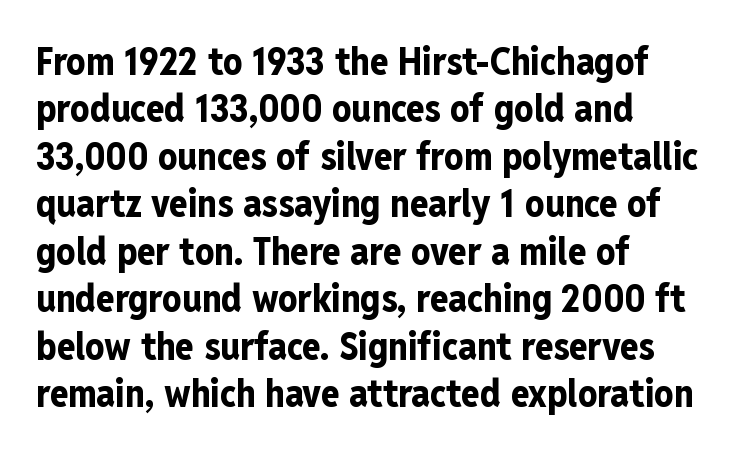
{"serif": "no", "italic": "no", "bold": "yes", "weight": "bold", "width": "condensed", "stroke_contrast": "low", "x_height": "medium", "monospaced": "no", "underline": "no", "align": "left", "line_spacing": "normal", "line_spacing_ratio": 1.25, "letter_spacing": "normal", "letter_spacing_em": 0.0, "glyph_px": 38}
